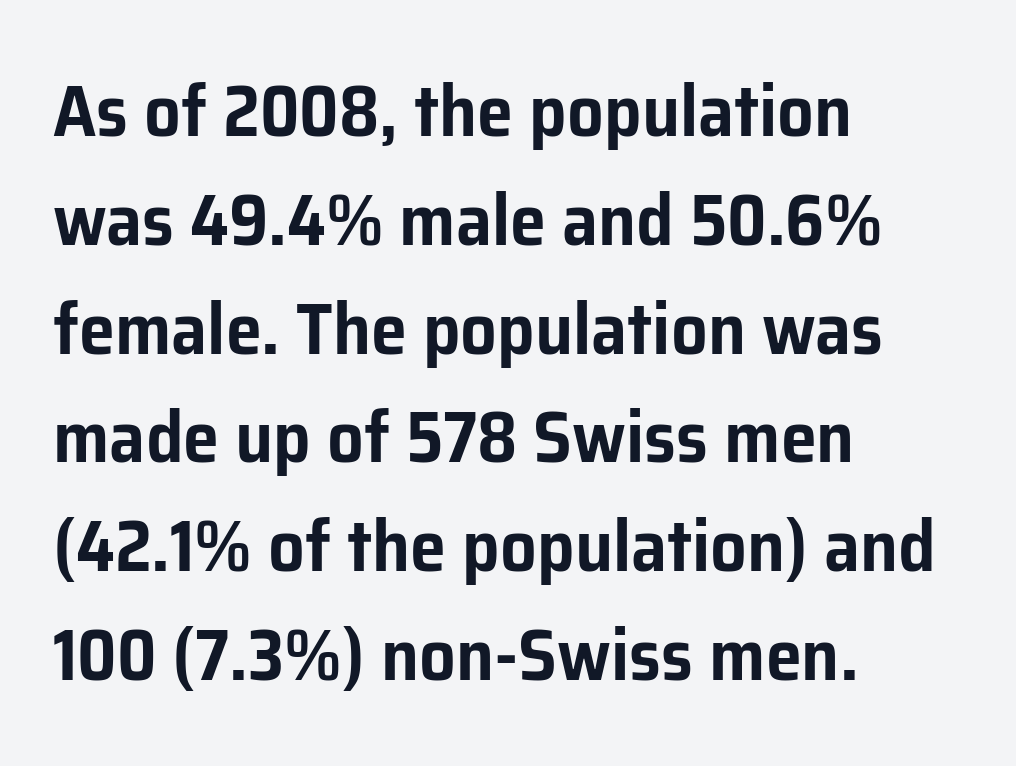
{"serif": "no", "italic": "no", "width": "normal", "stroke_contrast": "low", "x_height": "medium", "monospaced": "no", "underline": "no", "align": "left", "line_spacing": "normal", "line_spacing_ratio": 1.49, "letter_spacing": "normal", "letter_spacing_em": 0.0, "glyph_px": 73}
